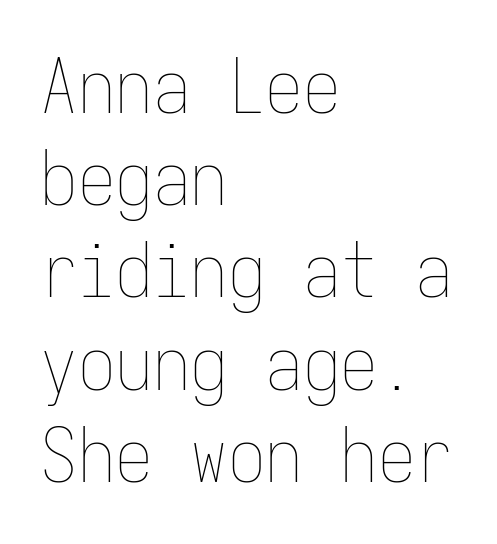
{"italic": "no", "bold": "no", "weight": "thin", "width": "condensed", "stroke_contrast": "low", "x_height": "medium", "monospaced": "yes", "underline": "no", "align": "left", "line_spacing_ratio": 1.23, "letter_spacing": "normal", "letter_spacing_em": 0.0, "glyph_px": 75}
